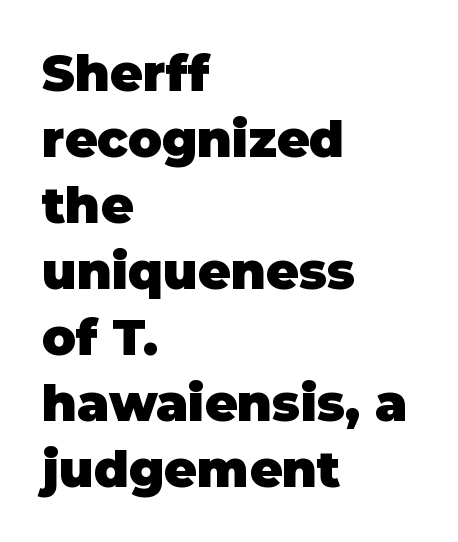
The designer left line spacing at the default. Looks like regular typesetting: each glyph gets only the width it needs. These lines stack with their left ends in a neat column. The text was rendered using a sans face with plain stroke endings.
